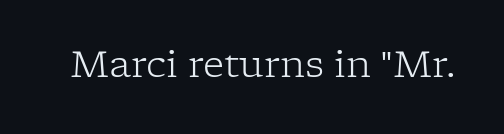
{"serif": "yes", "italic": "no", "bold": "no", "weight": "light", "width": "normal", "stroke_contrast": "low", "x_height": "medium", "monospaced": "no", "underline": "no", "letter_spacing": "normal", "letter_spacing_em": 0.0, "glyph_px": 37}
